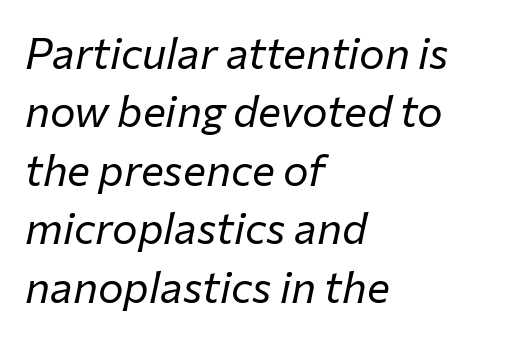
{"italic": "yes", "lean": "right", "slant_degrees": 12, "bold": "no", "weight": "regular", "width": "normal", "stroke_contrast": "low", "x_height": "medium", "monospaced": "no", "underline": "no", "align": "left", "line_spacing": "normal", "line_spacing_ratio": 1.36, "letter_spacing": "normal", "letter_spacing_em": 0.0, "glyph_px": 43}
